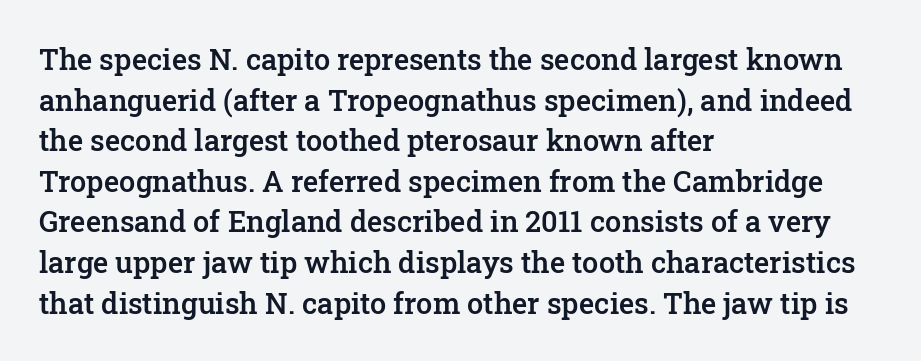
The image shows 29 px semibold serif type, upright; set left-aligned, normal line spacing (1.4x), normal letter spacing, not underlined; low stroke contrast and a medium x-height.
